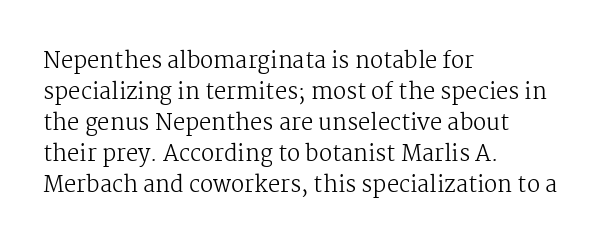
The words here are not underlined. Default kerning and tracking; the words read as compact shapes. The paragraph shown leans on its left margin. Posture: straight, roman, zero tilt. Vertical stems look standard width or narrower in stroke. Vertical spacing — default.
